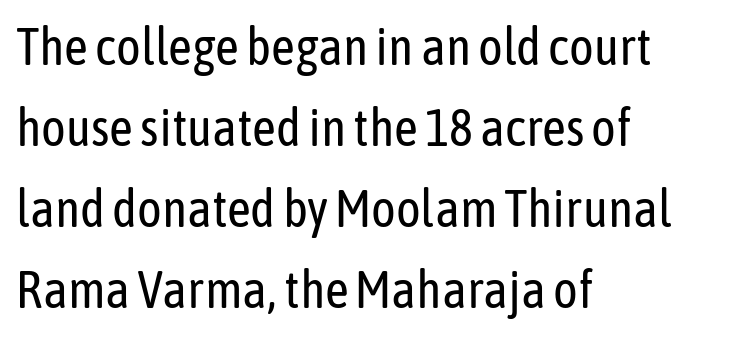
{"serif": "no", "italic": "no", "bold": "no", "weight": "regular", "width": "condensed", "stroke_contrast": "low", "x_height": "medium", "monospaced": "no", "underline": "no", "align": "left", "line_spacing": "normal", "line_spacing_ratio": 1.56, "letter_spacing": "normal", "letter_spacing_em": 0.0, "glyph_px": 52}
